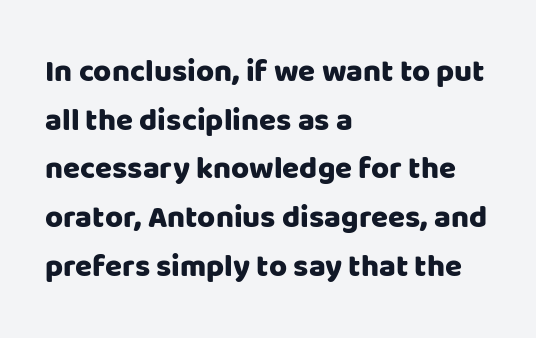
What kind of face is this? One without serifs — a sans. Does the lettering tilt? It doesn't — this is upright. The rendering anchors every line to the left-hand side. Proportional: the letters do not fall into vertical columns. A clean baseline with only descenders dipping below it. These lines keep a tight, regular rhythm from letter to letter.
